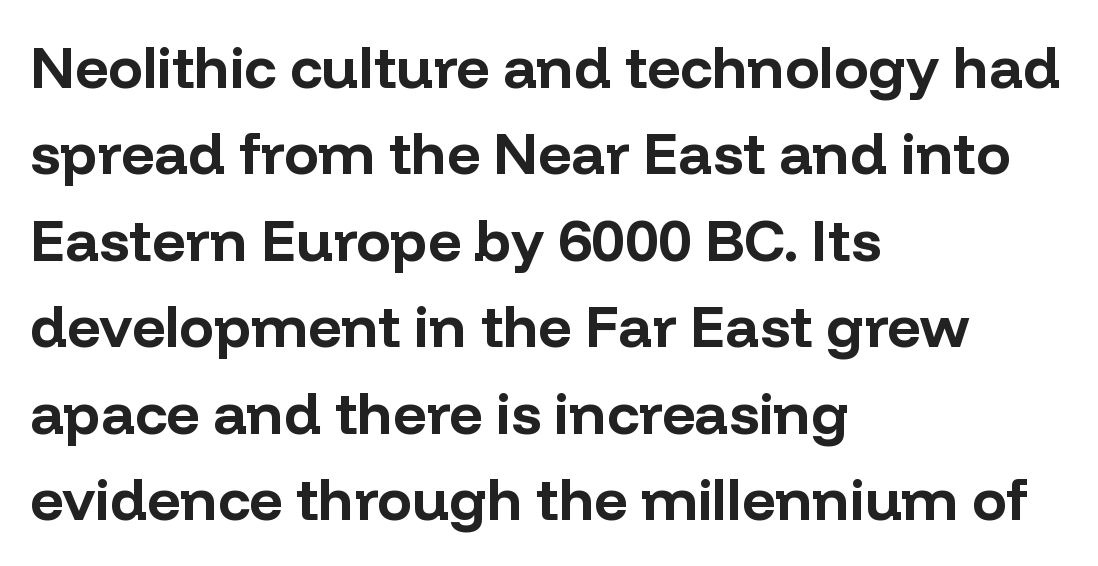
The passage shown is typeset with a sans-serif family. In terms of posture, this sample is upright. Typographic density is high because the face is bold. How are the letters spaced? Ordinarily, with no added tracking. This rendering features lettering with no underline.
